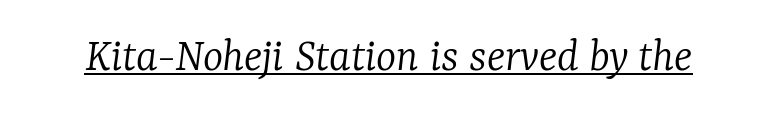
The specimen reads as italic at a glance. Spacing verdict: proportional, widths tailored to each character. Compared with typical body copy, the letter spacing here is the same. Students, observe the line beneath the letters — that is underlining. Caption: face not bold, strokes unweighted.
